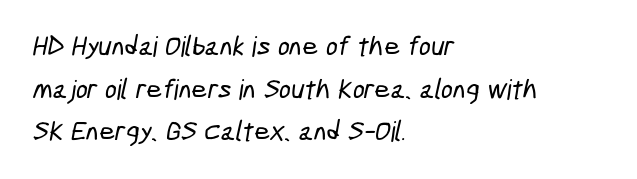
The image shows 28 px condensed sans-serif type; set left-aligned, normal line spacing (1.52x), normal letter spacing, not underlined; low stroke contrast and a medium x-height.
